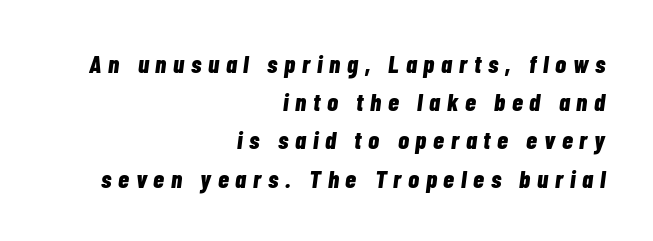
{"italic": "yes", "lean": "right", "slant_degrees": 7, "bold": "yes", "underline": "no", "align": "right", "line_spacing": "normal", "line_spacing_ratio": 1.53, "letter_spacing": "wide", "letter_spacing_em": 0.27, "glyph_px": 25}
